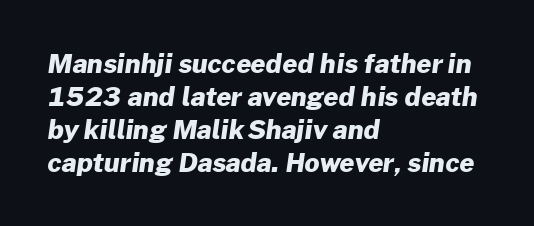
The image shows 26 px bold type; set left-aligned, normal line spacing (1.27x), normal letter spacing, not underlined.
